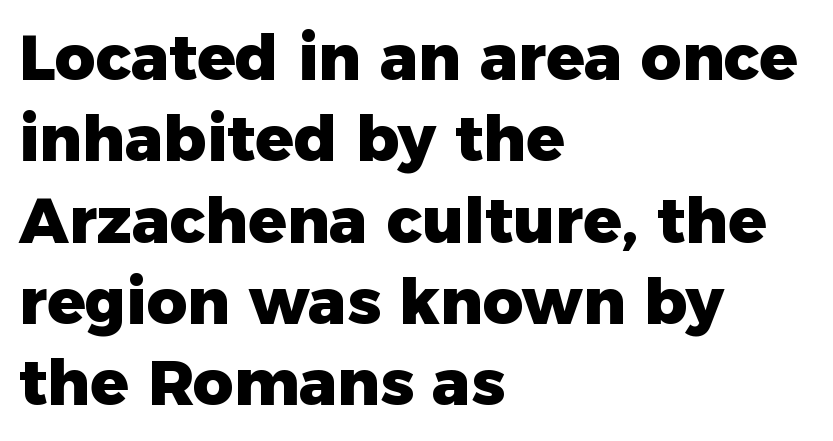
The image shows 63 px heavy sans-serif type, upright; set left-aligned, normal line spacing (1.29x), normal letter spacing, not underlined; low stroke contrast and a medium x-height.
